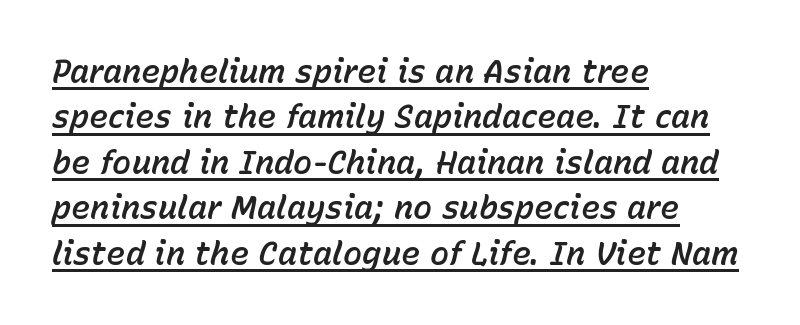
The image shows 32 px text type, italic (leaning right); set left-aligned, normal line spacing (1.42x), normal letter spacing, underlined; low stroke contrast and a medium x-height.
